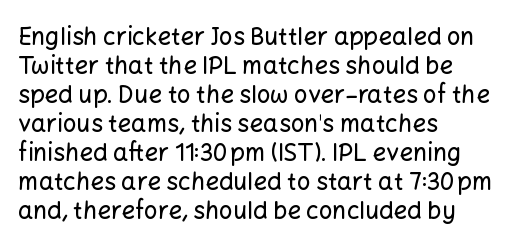
The image shows 24 px text type, upright; set left-aligned, line spacing 1.21x, normal letter spacing, not underlined.
